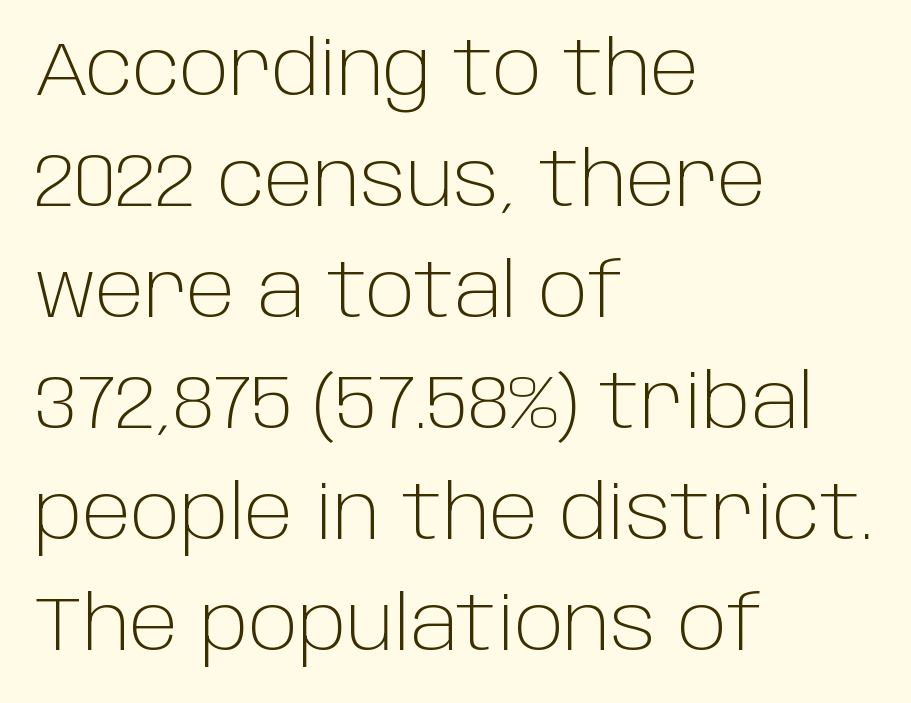
Q: Is the text bold? A: No.
Q: Is the text italic (slanted)? A: No, it is upright.
Q: Is the typeface a serif or a sans-serif typeface? A: Sans-serif.
Q: Is the text underlined? A: No.
Q: How is the paragraph aligned? A: Left-aligned.
Q: Is the spacing between letters normal or unusually wide? A: Normal.
Q: Is the spacing between lines tight, normal or loose? A: Normal.
Q: Width (condensed, normal, or wide)? A: Normal.
Q: Stroke contrast? A: Low.
Q: x-height? A: Large.
Q: Monospaced? A: No.
